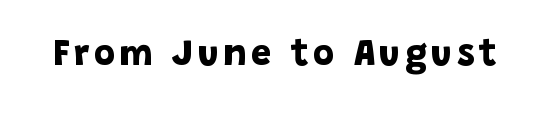
{"serif": "no", "bold": "yes", "weight": "bold", "width": "normal", "stroke_contrast": "low", "x_height": "large", "monospaced": "no", "underline": "no", "glyph_px": 36}
